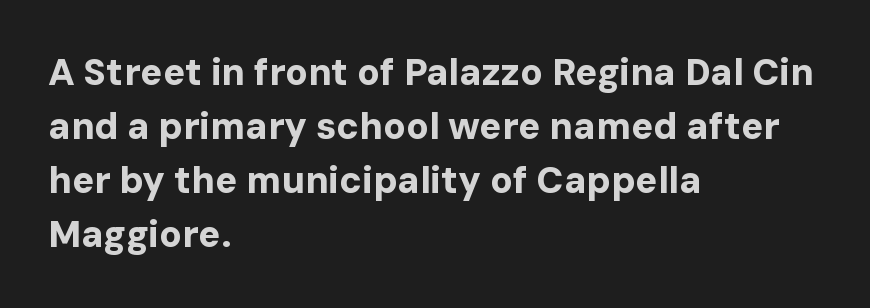
Q: Is the text bold? A: Yes.
Q: Is the text italic (slanted)? A: No, it is upright.
Q: Is the typeface a serif or a sans-serif typeface? A: Sans-serif.
Q: Is the text underlined? A: No.
Q: How is the paragraph aligned? A: Left-aligned.
Q: Is the spacing between letters normal or unusually wide? A: Normal.
Q: Is the spacing between lines tight, normal or loose? A: Normal.
Q: Width (condensed, normal, or wide)? A: Normal.
Q: Stroke contrast? A: Low.
Q: x-height? A: Medium.
Q: Monospaced? A: No.
